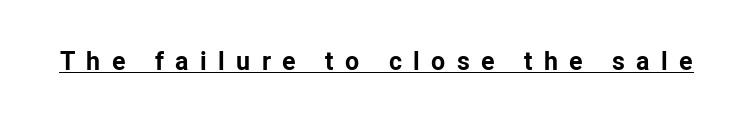
Q: Is the text bold? A: Yes.
Q: Is the text italic (slanted)? A: No, it is upright.
Q: Is the text underlined? A: Yes.
Q: Is the spacing between letters normal or unusually wide? A: Unusually wide.
